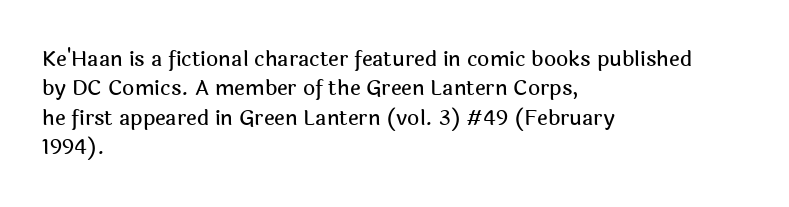
The image shows 21 px text type, upright; set left-aligned, normal line spacing (1.4x), normal letter spacing, not underlined.
